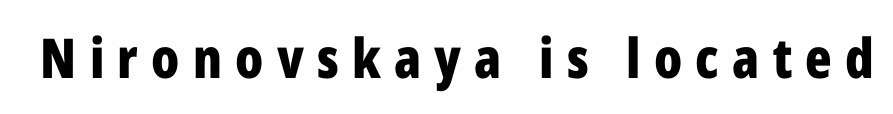
The image shows 55 px bold, condensed sans-serif type, upright; set unusually wide letter spacing (+0.24 em), not underlined; low stroke contrast and a medium x-height.
